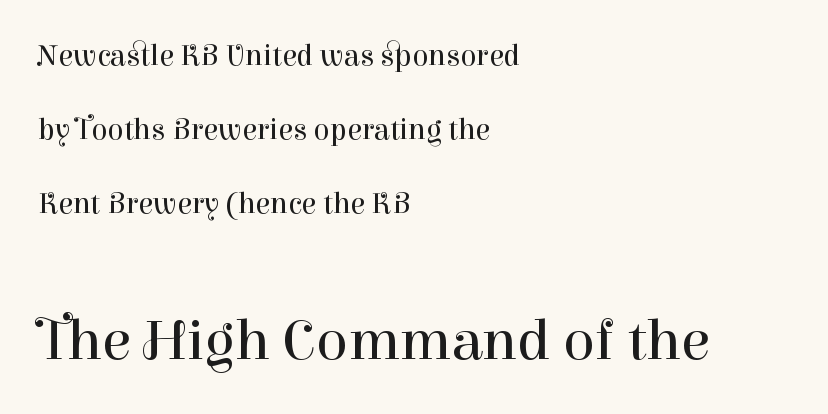
The image shows 59 px regular-weight serif type, upright; set left-aligned, loose line spacing (2.46x), normal letter spacing, not underlined; the second (bottom) block is 1.97x larger; high stroke contrast and a medium x-height.
